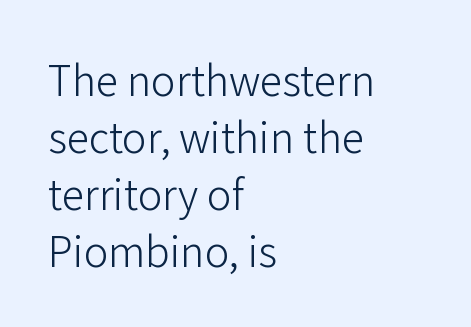
Caption: multi-line text, flush left, ragged right. The rendering shows plain stroke endings on the letterforms — a sans-serif design. Think standard paragraph weight, or any step lighter than that. Regular leading. The rendering keeps characters at their native spacing.
